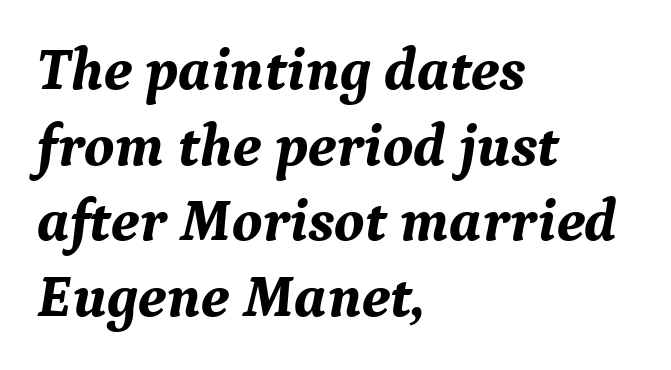
{"serif": "yes", "italic": "yes", "lean": "right", "slant_degrees": 9, "bold": "yes", "weight": "bold", "width": "normal", "stroke_contrast": "medium", "x_height": "medium", "monospaced": "no", "underline": "no", "align": "left", "line_spacing": "normal", "line_spacing_ratio": 1.26, "letter_spacing": "normal", "letter_spacing_em": 0.0, "glyph_px": 60}
